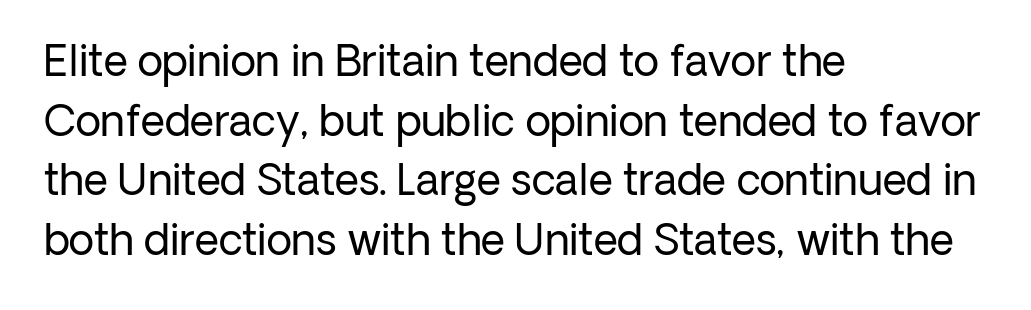
The image shows 42 px regular-weight sans-serif type, upright; set left-aligned, normal line spacing (1.42x), normal letter spacing, not underlined; low stroke contrast and a medium x-height.
